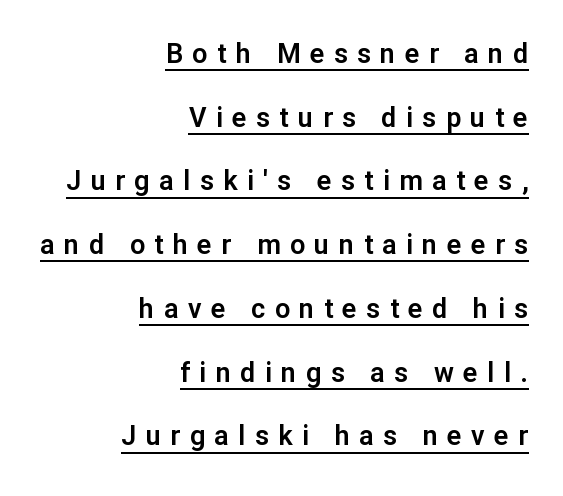
Q: Is the text italic (slanted)? A: No, it is upright.
Q: Is the text underlined? A: Yes.
Q: How is the paragraph aligned? A: Right-aligned.
Q: Is the spacing between letters normal or unusually wide? A: Unusually wide.
Q: Is the spacing between lines tight, normal or loose? A: Loose.
